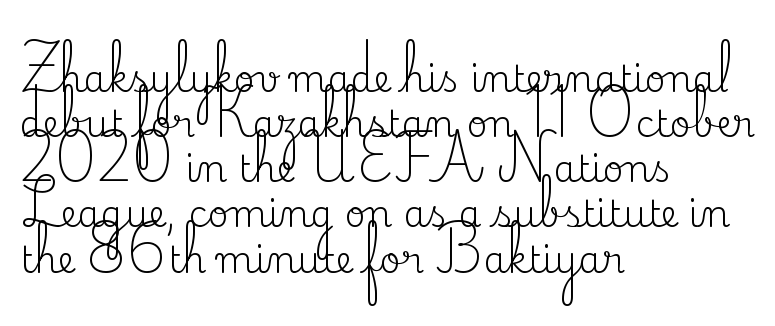
The image shows 37 px regular-weight serif type, upright; set left-aligned, line spacing 1.22x, normal letter spacing, not underlined; medium stroke contrast and a small x-height.
